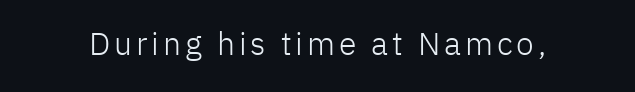
Are there feet on the stems? There aren't — it's a sans. Just letters on the line, the space beneath them empty. The lettering stays uniformly vertical, giving the passage a roman look. The weight tops out at a normal text grade. Character widths vary here, with narrow letters taking less room than wide ones.
